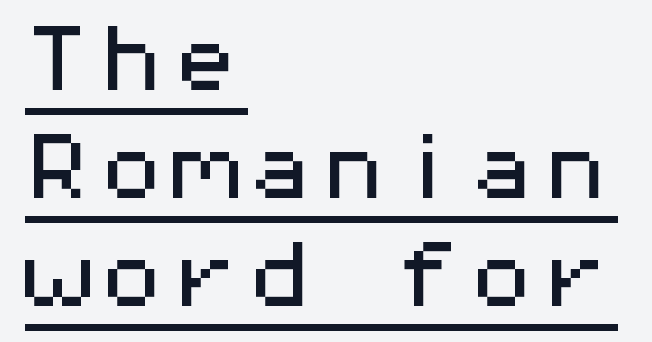
Q: Is the text italic (slanted)? A: No, it is upright.
Q: Is the typeface a serif or a sans-serif typeface? A: Sans-serif.
Q: Is the text underlined? A: Yes.
Q: How is the paragraph aligned? A: Left-aligned.
Q: Is the spacing between letters normal or unusually wide? A: Normal.
Q: Is the spacing between lines tight, normal or loose? A: Normal.
Q: Width (condensed, normal, or wide)? A: Wide.
Q: Stroke contrast? A: Medium.
Q: x-height? A: Medium.
Q: Monospaced? A: Yes.
